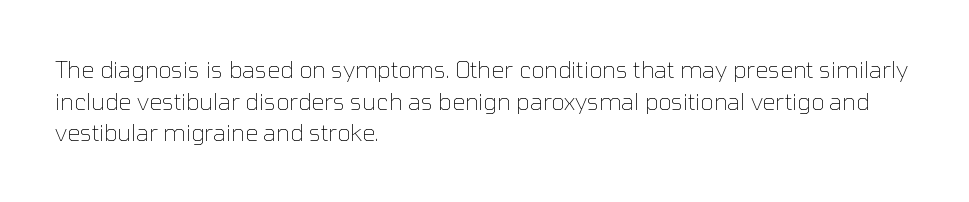
A roman cut, with each character standing at attention. Line spacing here is normal. The text block is weighted toward the left margin, trailing off unevenly rightward. Lines of text with bare space underneath. Nothing unusual about the tracking: characters are spaced as the font intends. A quiet, ordinary-to-light weight characterises the typeface.
